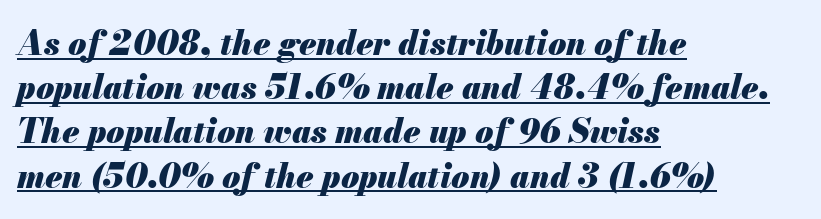
Emphasis is given by a line drawn under the lettering. A typesetter would call this proportional, since set widths differ per character. A dark, heavy texture on the line: the type is bold. In terms of posture, this sample is oblique.
